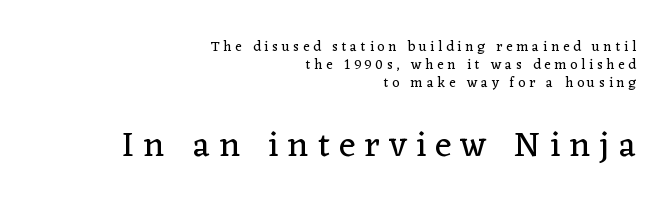
{"serif": "yes", "italic": "no", "bold": "no", "weight": "regular", "width": "normal", "stroke_contrast": "low", "x_height": "medium", "monospaced": "no", "underline": "no", "align": "right", "line_spacing": "normal", "line_spacing_ratio": 1.27, "letter_spacing": "wide", "letter_spacing_em": 0.27, "larger_block": "second", "size_ratio": 2.5, "glyph_px": 35}
